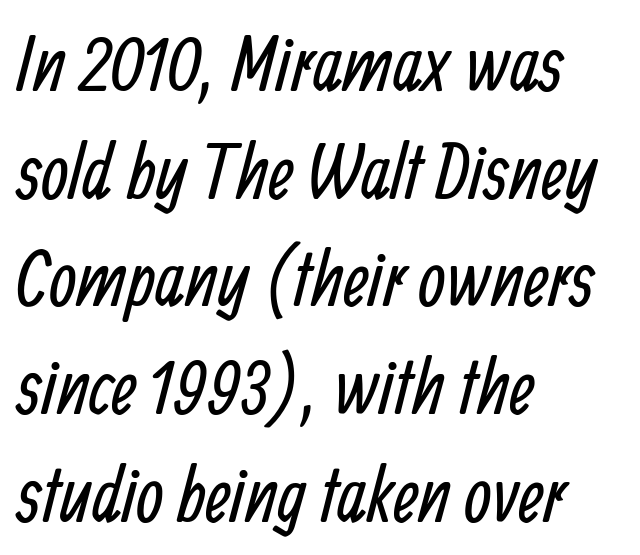
The letters advance in unequal steps, a hallmark of proportional type. The line-height multiplier appears to be the usual default. Casual observation: everything's shoved over to the left. Underline: absent.
